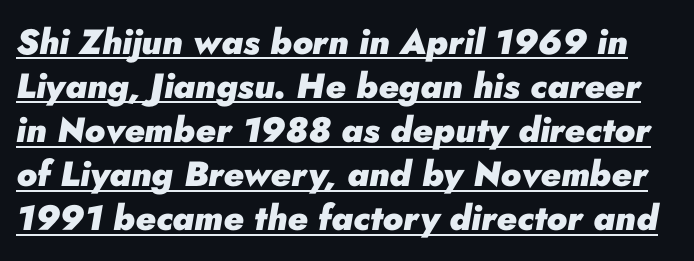
The image shows 35 px heavy type, italic (leaning right); set normal line spacing (1.26x), normal letter spacing, underlined; low stroke contrast and a small x-height.
